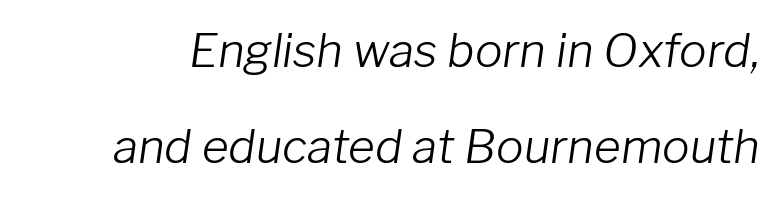
Q: Is the text bold? A: No.
Q: Is the text italic (slanted)? A: Yes, it leans right by about 8 degrees.
Q: Is the text underlined? A: No.
Q: Is the spacing between letters normal or unusually wide? A: Normal.
Q: Is the spacing between lines tight, normal or loose? A: Loose.
Q: Width (condensed, normal, or wide)? A: Normal.
Q: Stroke contrast? A: Low.
Q: x-height? A: Medium.
Q: Monospaced? A: No.
